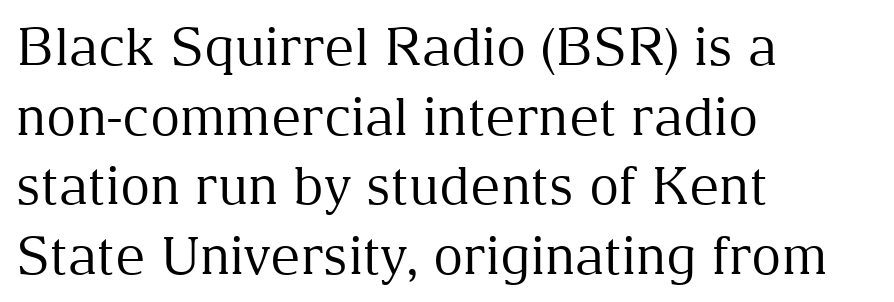
The passage is arranged the way most books set body copy — flush left. Honestly, the row spacing looks completely unremarkable. A clean baseline with only descenders dipping below it. A typesetter would mark this as roman, not italic.
